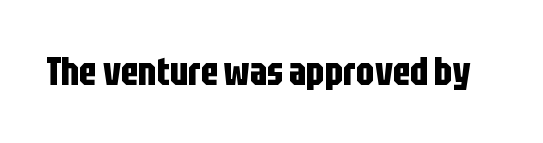
Unlike a traditional serif, this face leaves its strokes unadorned. The face used here has the dense, thick strokes of a bold. A typesetter would call this zero additional tracking. This sample uses an upright cut, with every glyph sitting square on the baseline.
